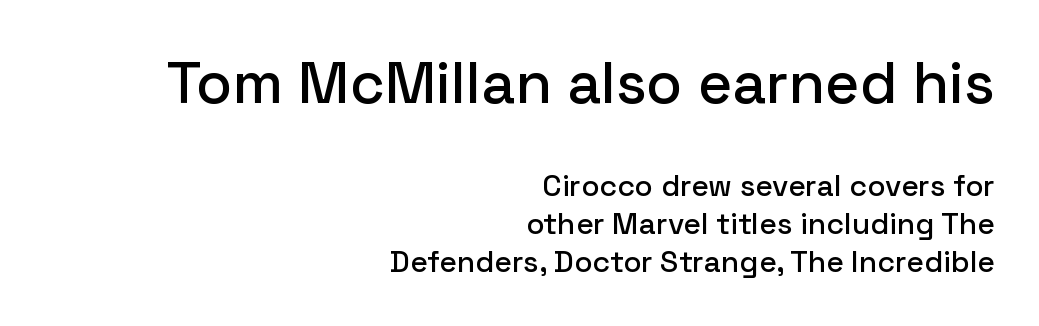
The specimen reads as upright at a glance. Check the space under the baseline: it is left empty. Letterform terminals end flat and unadorned throughout the passage. One glance says typical: line gaps are just what's usual. Which margin do the lines hug? The right one — the left edge is uneven.
